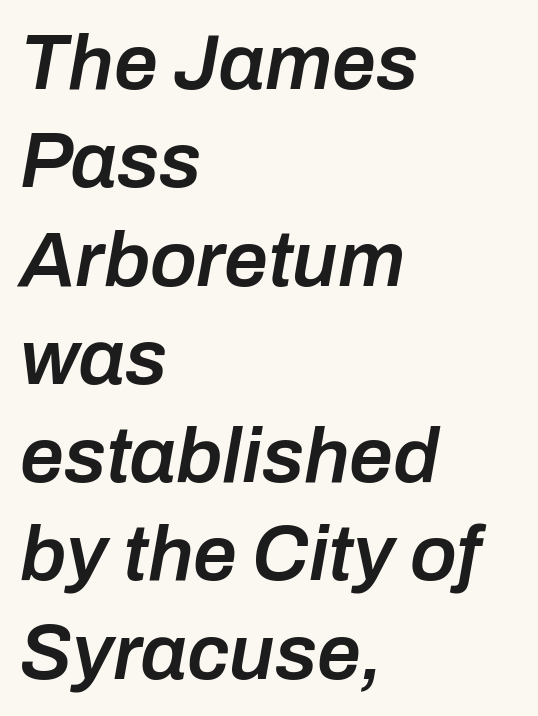
Typesetter's note: demi weight, one step under bold. The line-height multiplier appears to be the usual default. What stands out about the letter spacing? Nothing — it is the standard amount. The rendering applies a slant to the glyphs. Which margin do the lines hug? The left one — the right edge is uneven.
